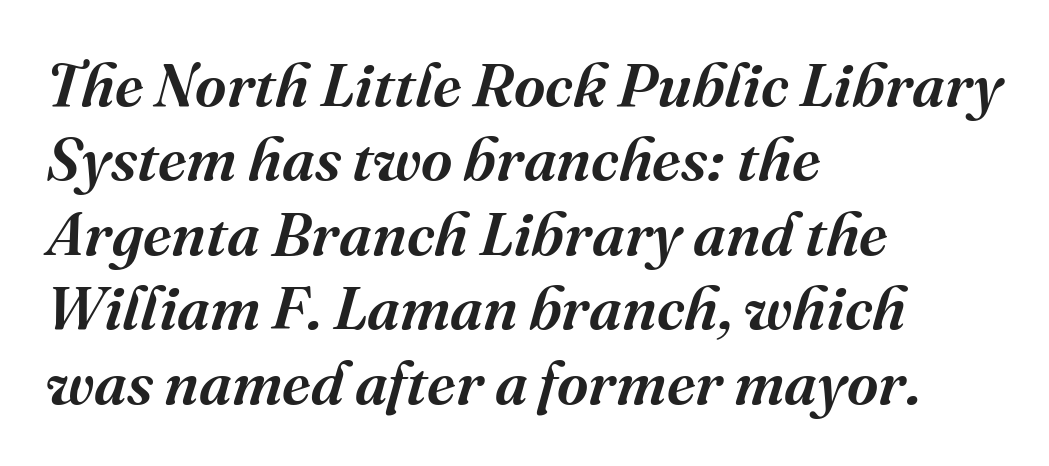
Short note: letters normally spaced. What weight is shown? A semibold, between regular and bold. Serif or sans? Serif — the stroke terminals have little feet. Is the type slanted? Yes — the strokes lean at a clear angle. Proportional: the letters do not fall into vertical columns. The rag falls on the right side of this text block.
